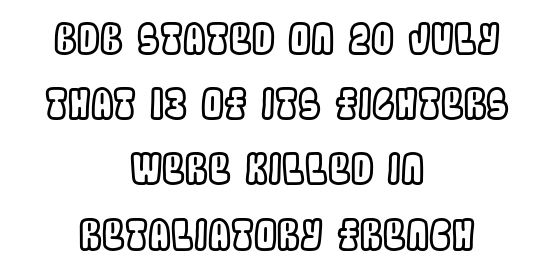
Q: Is the text italic (slanted)? A: No, it is upright.
Q: Is the text underlined? A: No.
Q: How is the paragraph aligned? A: Centered.
Q: Is the spacing between letters normal or unusually wide? A: Normal.
Q: Is the spacing between lines tight, normal or loose? A: Normal.
Q: Width (condensed, normal, or wide)? A: Condensed.
Q: x-height? A: Large.
Q: Monospaced? A: No.
